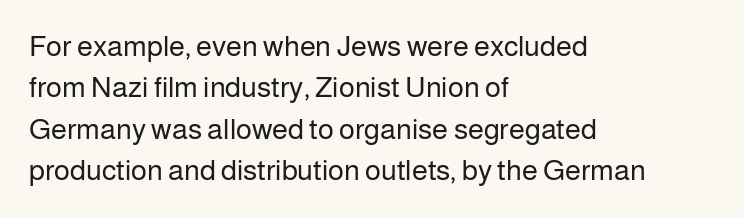
{"serif": "no", "italic": "no", "bold": "no", "weight": "regular", "width": "normal", "stroke_contrast": "low", "x_height": "medium", "monospaced": "no", "underline": "no", "align": "left", "line_spacing": "normal", "line_spacing_ratio": 1.43, "letter_spacing": "normal", "letter_spacing_em": 0.0, "glyph_px": 29}
